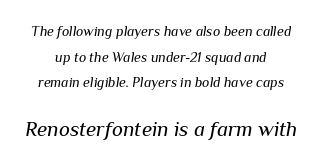
{"italic": "yes", "lean": "right", "slant_degrees": 10, "bold": "no", "underline": "no", "align": "center", "line_spacing_ratio": 1.83, "letter_spacing": "normal", "letter_spacing_em": 0.0, "larger_block": "second", "size_ratio": 1.5, "glyph_px": 21}
